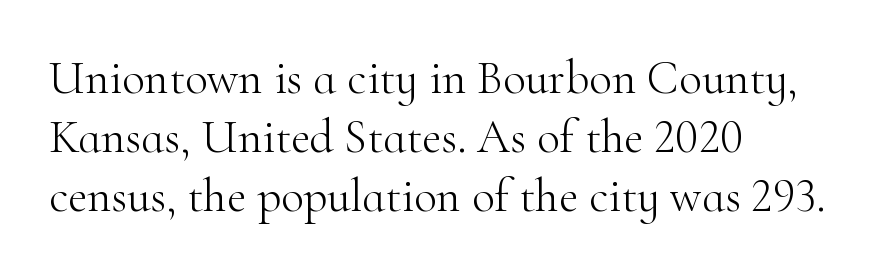
Posture: upright roman. Weight class: somewhere from thin through regular. All the whitespace from short lines collects on the right. Looks like regular typesetting: each glyph gets only the width it needs. Regarding serifs, this sample has them.
